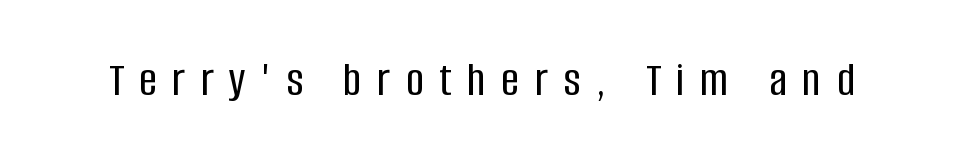
The image shows 50 px condensed sans-serif type, upright; set unusually wide letter spacing (+0.31 em), not underlined; low stroke contrast and a large x-height.
